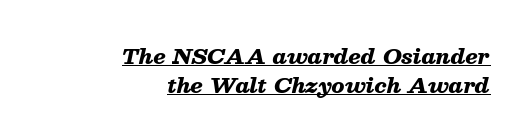
{"italic": "yes", "lean": "right", "slant_degrees": 13, "bold": "yes", "underline": "yes", "align": "right", "line_spacing": "normal", "line_spacing_ratio": 1.37, "letter_spacing": "normal", "letter_spacing_em": 0.0, "glyph_px": 21}
